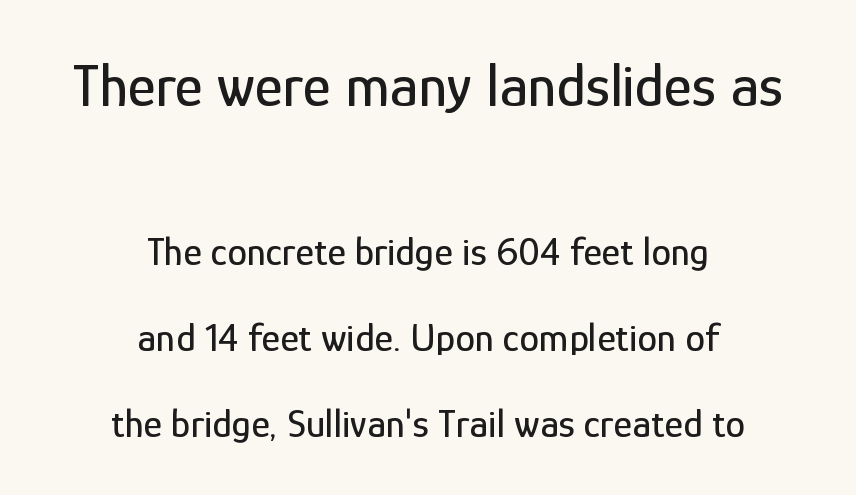
What's the leading like? Stretched, with rows far apart. Do the characters align in a grid? No, the font is proportional. The characters display no serif detailing; their extremities are plain. Tracking here is standard; glyphs follow each other at the usual distance.
